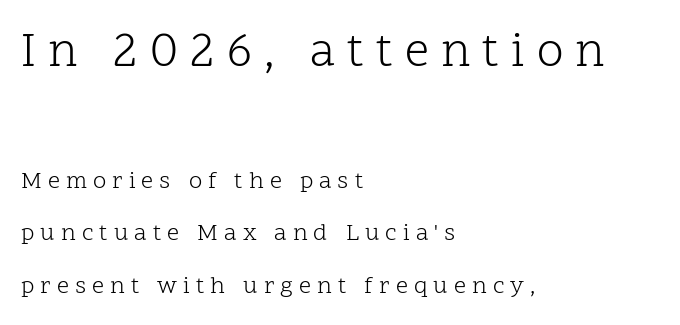
Q: Is the text bold? A: No.
Q: Is the text italic (slanted)? A: No, it is upright.
Q: Is the typeface a serif or a sans-serif typeface? A: Serif.
Q: Is the text underlined? A: No.
Q: How is the paragraph aligned? A: Left-aligned.
Q: Is the spacing between letters normal or unusually wide? A: Unusually wide.
Q: Is the spacing between lines tight, normal or loose? A: Loose.
Q: Which block of text is set in a larger size, the first (top) or the second (bottom)? A: The first (top) one.
Q: Width (condensed, normal, or wide)? A: Normal.
Q: Stroke contrast? A: Low.
Q: x-height? A: Medium.
Q: Monospaced? A: No.
